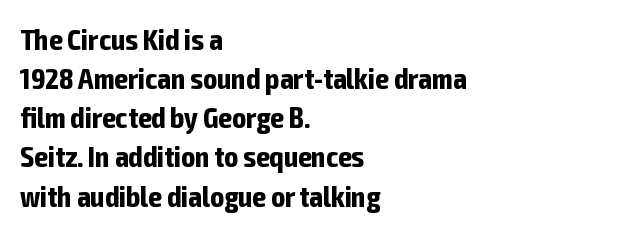
{"serif": "no", "italic": "no", "bold": "yes", "weight": "bold", "width": "condensed", "stroke_contrast": "low", "x_height": "medium", "monospaced": "no", "underline": "no", "align": "left", "line_spacing": "normal", "line_spacing_ratio": 1.35, "letter_spacing": "normal", "letter_spacing_em": 0.0, "glyph_px": 29}
